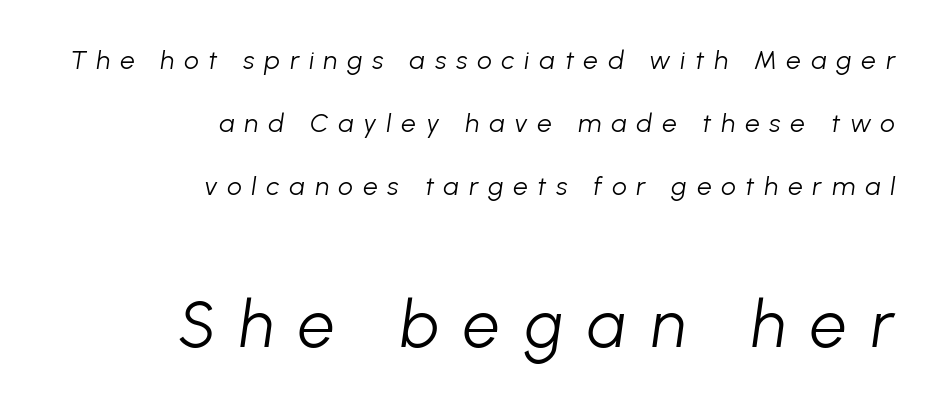
The image shows 65 px light type, italic (leaning right); set right-aligned, loose line spacing (2.42x), unusually wide letter spacing (+0.38 em), not underlined; the second (bottom) block is 2.5x larger; low stroke contrast and a medium x-height.
